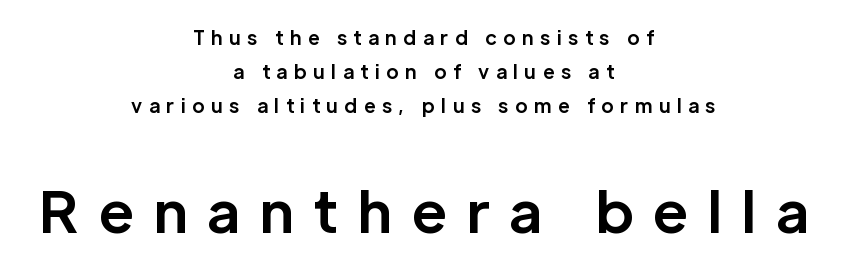
{"serif": "no", "italic": "no", "bold": "yes", "weight": "bold", "width": "normal", "stroke_contrast": "low", "x_height": "medium", "monospaced": "no", "underline": "no", "align": "center", "line_spacing_ratio": 1.78, "letter_spacing": "wide", "letter_spacing_em": 0.34, "larger_block": "second", "size_ratio": 3.0, "glyph_px": 57}
